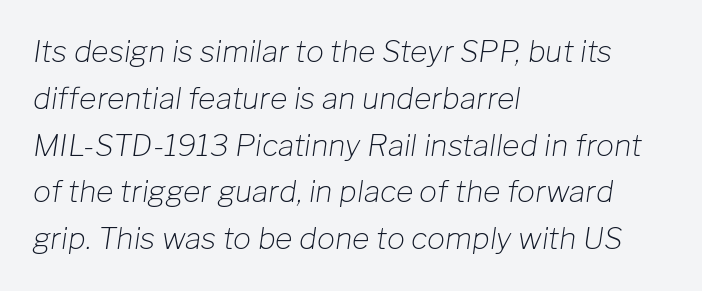
The image shows 30 px light type, italic (leaning right); set left-aligned, normal line spacing (1.56x), normal letter spacing, not underlined; low stroke contrast and a medium x-height.
